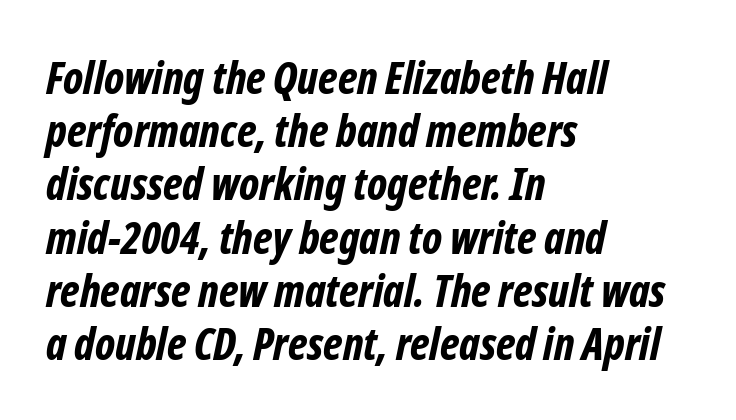
{"italic": "yes", "lean": "right", "slant_degrees": 12, "bold": "yes", "weight": "bold", "width": "condensed", "stroke_contrast": "low", "x_height": "medium", "monospaced": "no", "underline": "no", "align": "left", "line_spacing_ratio": 1.21, "letter_spacing": "normal", "letter_spacing_em": 0.0, "glyph_px": 44}
